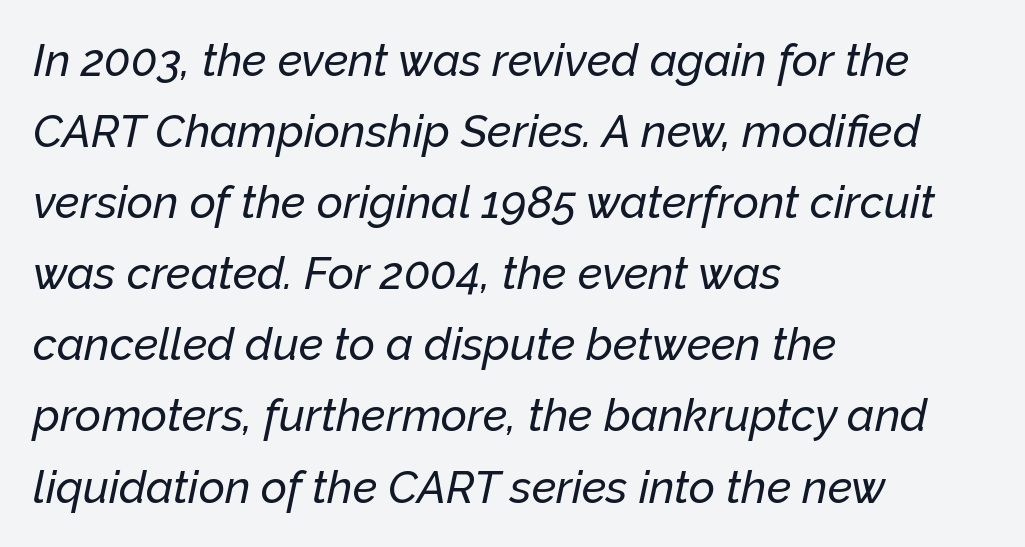
{"italic": "yes", "lean": "right", "slant_degrees": 12, "width": "normal", "stroke_contrast": "low", "x_height": "medium", "monospaced": "no", "underline": "no", "align": "left", "line_spacing": "normal", "line_spacing_ratio": 1.58, "letter_spacing": "normal", "letter_spacing_em": 0.0, "glyph_px": 45}
